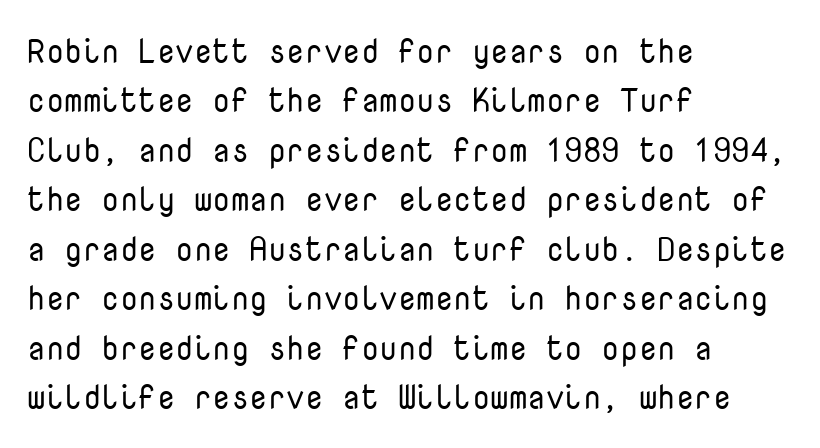
Horizontal alignment here is leftward, the default for most running prose. The letters march in equal steps, a hallmark of fixed-pitch type. The cut favours lightness, reaching ordinary text weight at its darkest. Regarding leading, the lines here are spaced in the standard way. No extra tracking has been applied to these lines. This is roman type, the default non-slanted kind.
